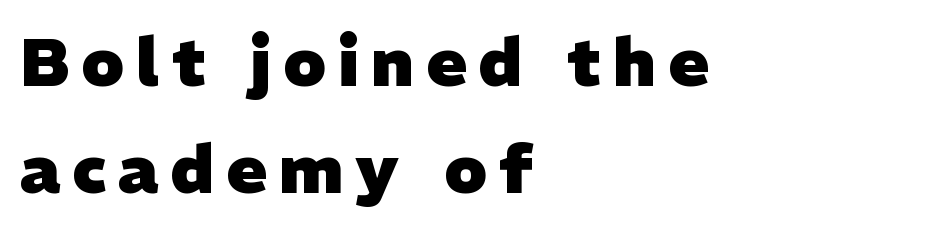
The image shows 67 px heavy sans-serif type; set left-aligned, normal line spacing (1.59x), not underlined; low stroke contrast and a medium x-height.
